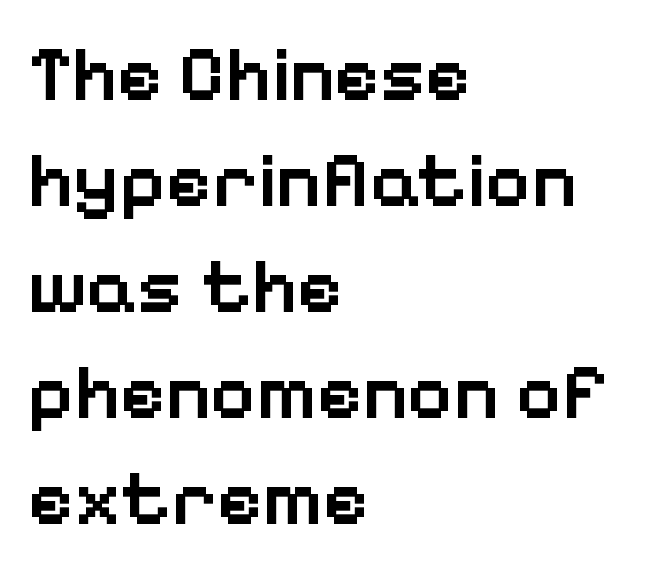
The image shows 78 px semibold sans-serif type, upright; set left-aligned, normal line spacing (1.36x), normal letter spacing, not underlined; low stroke contrast and a medium x-height.
